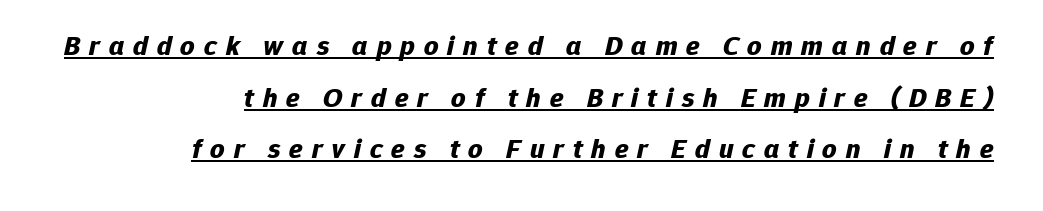
A typesetter would call this proportional, since set widths differ per character. Typographic density is high because the face is bold. The text block is weighted toward the right margin, trailing off unevenly leftward. The specimen reads as italic at a glance. Tracking value appears strongly positive — letters spread wide. The lettering is marked with a stroke running underneath it.
